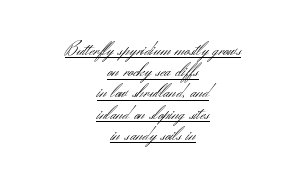
{"bold": "no", "underline": "yes", "align": "center", "line_spacing": "tight", "line_spacing_ratio": 1.06, "letter_spacing": "normal", "letter_spacing_em": 0.0, "glyph_px": 20}
